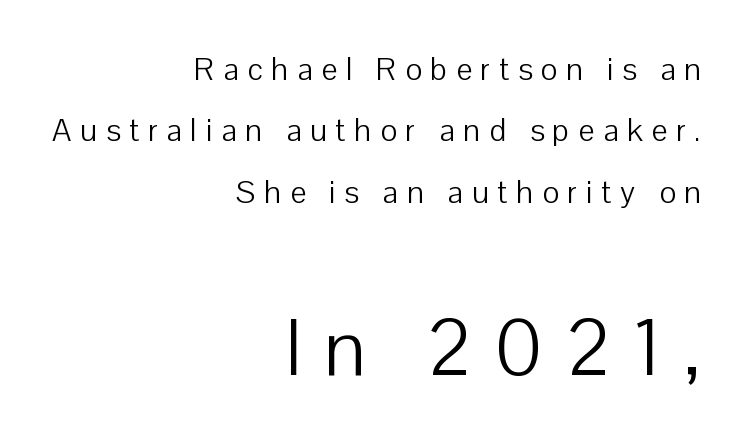
The image shows 79 px light sans-serif type, upright; set right-aligned, loose line spacing (1.92x), unusually wide letter spacing (+0.27 em), not underlined; the second (bottom) block is 2.47x larger; low stroke contrast and a medium x-height.
